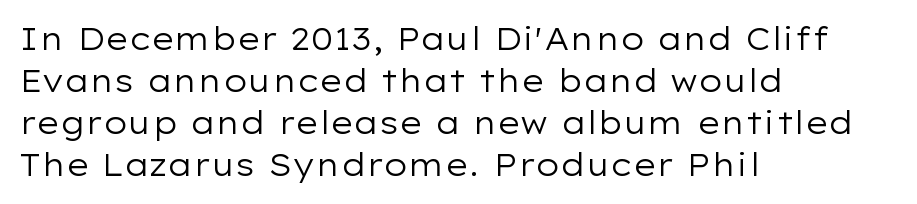
{"serif": "no", "italic": "no", "bold": "no", "weight": "regular", "width": "wide", "stroke_contrast": "low", "x_height": "medium", "monospaced": "no", "underline": "no", "align": "left", "line_spacing": "normal", "line_spacing_ratio": 1.36, "letter_spacing": "normal", "letter_spacing_em": 0.0, "glyph_px": 31}
